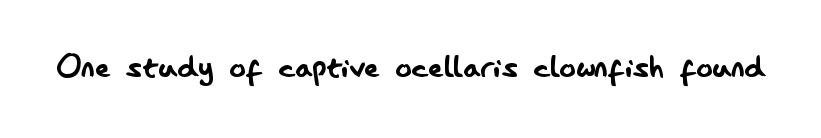
{"serif": "no", "italic": "no", "bold": "no", "weight": "regular", "width": "condensed", "stroke_contrast": "low", "x_height": "small", "monospaced": "no", "underline": "no", "letter_spacing": "normal", "letter_spacing_em": 0.0, "glyph_px": 41}
